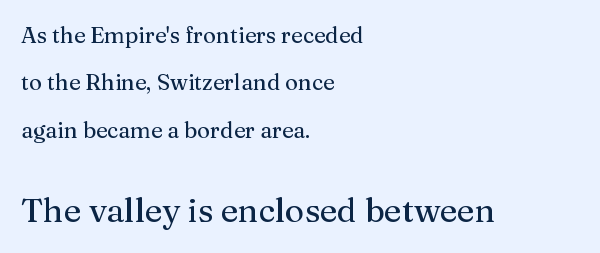
{"serif": "yes", "italic": "no", "width": "normal", "stroke_contrast": "medium", "x_height": "medium", "monospaced": "no", "underline": "no", "align": "left", "line_spacing": "loose", "line_spacing_ratio": 2.15, "letter_spacing": "normal", "letter_spacing_em": 0.0, "larger_block": "second", "size_ratio": 1.5, "glyph_px": 33}
